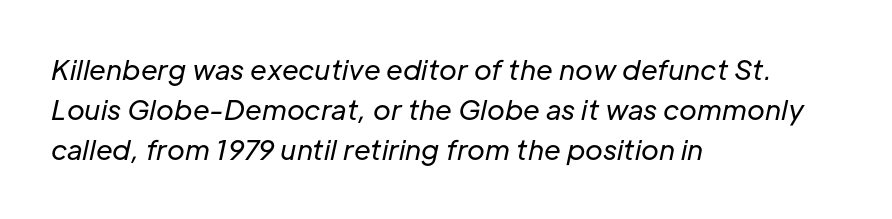
Q: Is the text bold? A: No.
Q: Is the text italic (slanted)? A: Yes, it leans right by about 12 degrees.
Q: Is the text underlined? A: No.
Q: How is the paragraph aligned? A: Left-aligned.
Q: Is the spacing between letters normal or unusually wide? A: Normal.
Q: Is the spacing between lines tight, normal or loose? A: Normal.
